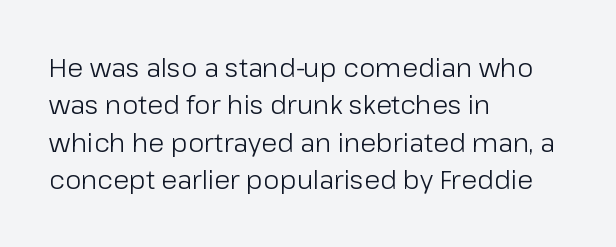
{"italic": "no", "bold": "no", "underline": "no", "align": "left", "line_spacing": "normal", "line_spacing_ratio": 1.44, "letter_spacing": "normal", "letter_spacing_em": 0.0, "glyph_px": 26}
